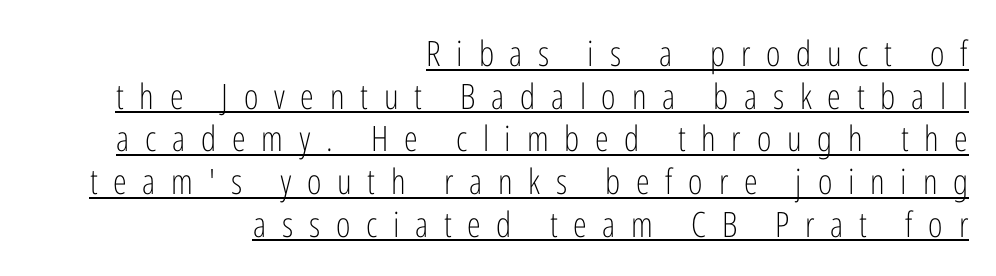
The image shows 35 px light, condensed sans-serif type, upright; set right-aligned, line spacing 1.22x, unusually wide letter spacing (+0.45 em), underlined; low stroke contrast and a medium x-height.
